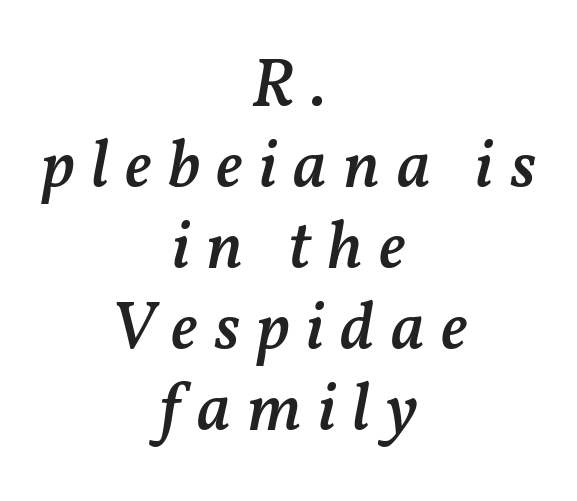
{"italic": "yes", "lean": "right", "slant_degrees": 11, "bold": "semi", "weight": "semibold", "width": "normal", "stroke_contrast": "medium", "x_height": "medium", "monospaced": "no", "underline": "no", "align": "center", "line_spacing_ratio": 1.19, "letter_spacing": "wide", "letter_spacing_em": 0.24, "glyph_px": 68}
